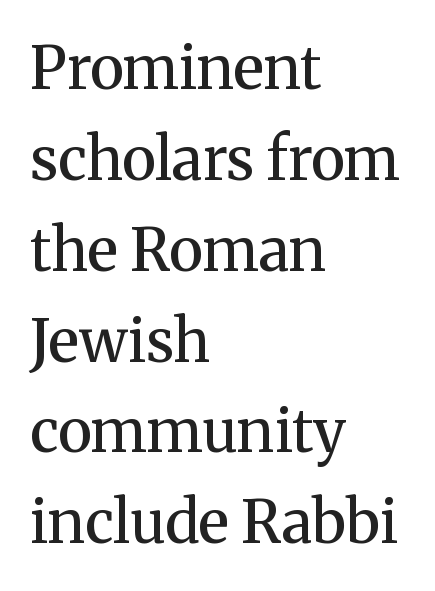
The image shows 59 px semibold serif type, upright; set left-aligned, normal line spacing (1.54x), normal letter spacing, not underlined; medium stroke contrast and a medium x-height.
